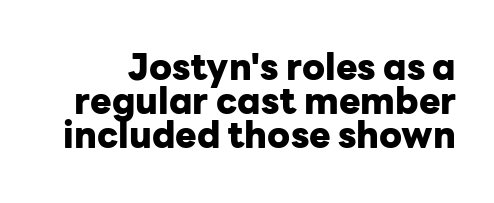
{"serif": "no", "italic": "no", "bold": "yes", "weight": "heavy", "width": "normal", "stroke_contrast": "low", "x_height": "medium", "monospaced": "no", "underline": "no", "line_spacing": "tight", "line_spacing_ratio": 0.95, "letter_spacing": "normal", "letter_spacing_em": 0.0, "glyph_px": 36}
